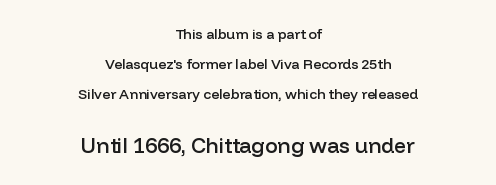
Q: Is the text bold? A: Semi-bold.
Q: Is the text italic (slanted)? A: No, it is upright.
Q: Is the text underlined? A: No.
Q: How is the paragraph aligned? A: Centered.
Q: Is the spacing between letters normal or unusually wide? A: Normal.
Q: Is the spacing between lines tight, normal or loose? A: Loose.
Q: Which block of text is set in a larger size, the first (top) or the second (bottom)? A: The second (bottom) one.
